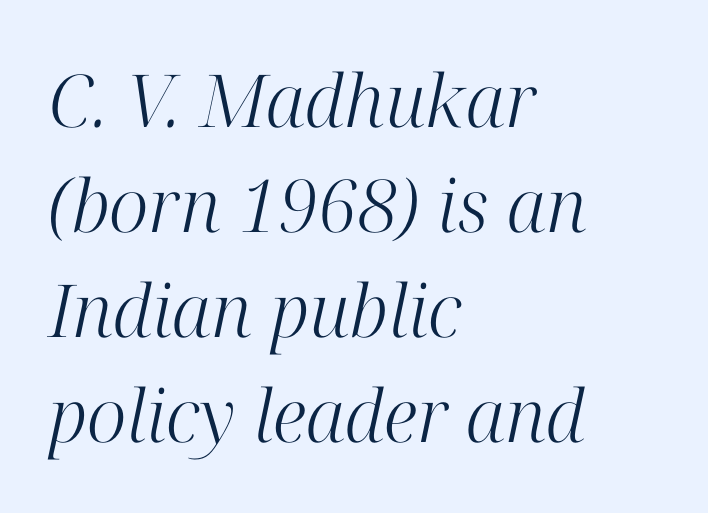
Q: Is the text bold? A: No.
Q: Is the text italic (slanted)? A: Yes, it leans right by about 12 degrees.
Q: Is the typeface a serif or a sans-serif typeface? A: Serif.
Q: Is the text underlined? A: No.
Q: How is the paragraph aligned? A: Left-aligned.
Q: Is the spacing between letters normal or unusually wide? A: Normal.
Q: Is the spacing between lines tight, normal or loose? A: Normal.
Q: Width (condensed, normal, or wide)? A: Normal.
Q: Stroke contrast? A: High.
Q: x-height? A: Medium.
Q: Monospaced? A: No.
